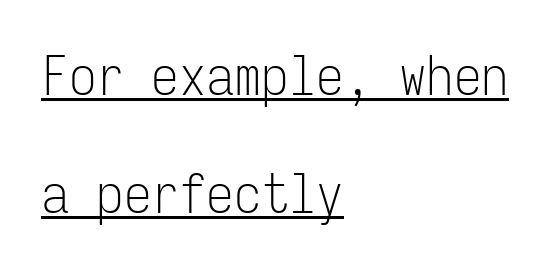
This sample is left-justified, so line endings fall wherever the words run out. The letters stand straight up with perfectly vertical stems. The designer dialed line spacing up above the default. Underline: present. Default kerning and tracking; the words read as compact shapes. Unbolded letterforms with no extra heft.
